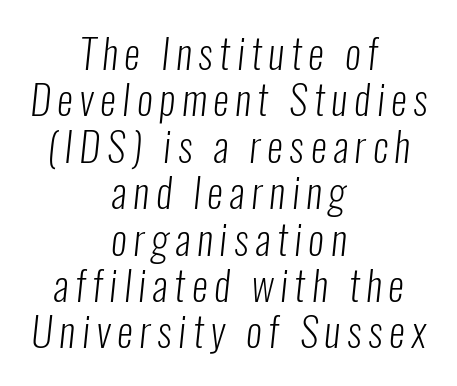
Q: Is the text bold? A: No.
Q: Is the typeface a serif or a sans-serif typeface? A: Sans-serif.
Q: Is the text underlined? A: No.
Q: How is the paragraph aligned? A: Centered.
Q: Width (condensed, normal, or wide)? A: Condensed.
Q: Stroke contrast? A: Low.
Q: x-height? A: Medium.
Q: Monospaced? A: No.
